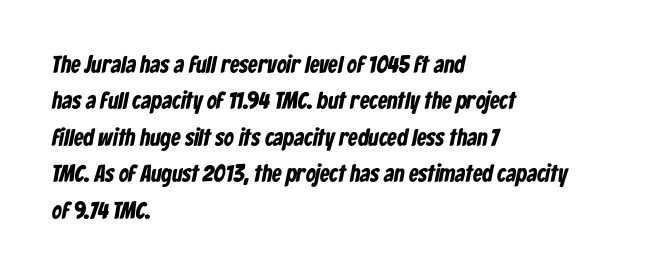
The image shows 24 px bold type; set left-aligned, normal line spacing (1.52x), normal letter spacing, not underlined.
